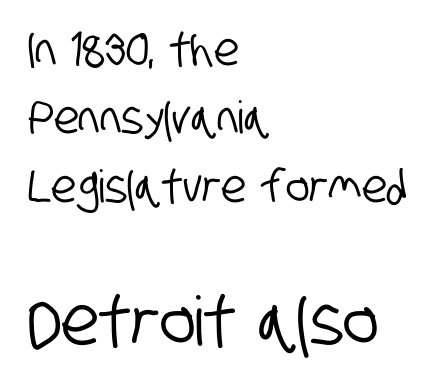
Q: Is the typeface a serif or a sans-serif typeface? A: Sans-serif.
Q: Is the text underlined? A: No.
Q: How is the paragraph aligned? A: Left-aligned.
Q: Is the spacing between letters normal or unusually wide? A: Normal.
Q: Is the spacing between lines tight, normal or loose? A: Normal.
Q: Which block of text is set in a larger size, the first (top) or the second (bottom)? A: The second (bottom) one.
Q: Width (condensed, normal, or wide)? A: Condensed.
Q: Stroke contrast? A: Low.
Q: x-height? A: Large.
Q: Monospaced? A: No.
